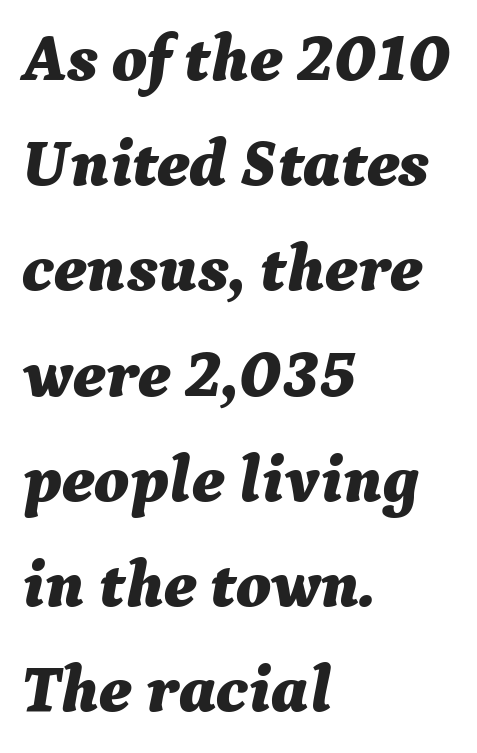
The text block is weighted toward the left margin, trailing off unevenly rightward. Just letters on the line, the space beneath them empty. The rendering keeps characters at their native spacing. Strokes here are thick enough to call this a true bold. The passage shown is typed in a proportional face where columns would drift.
